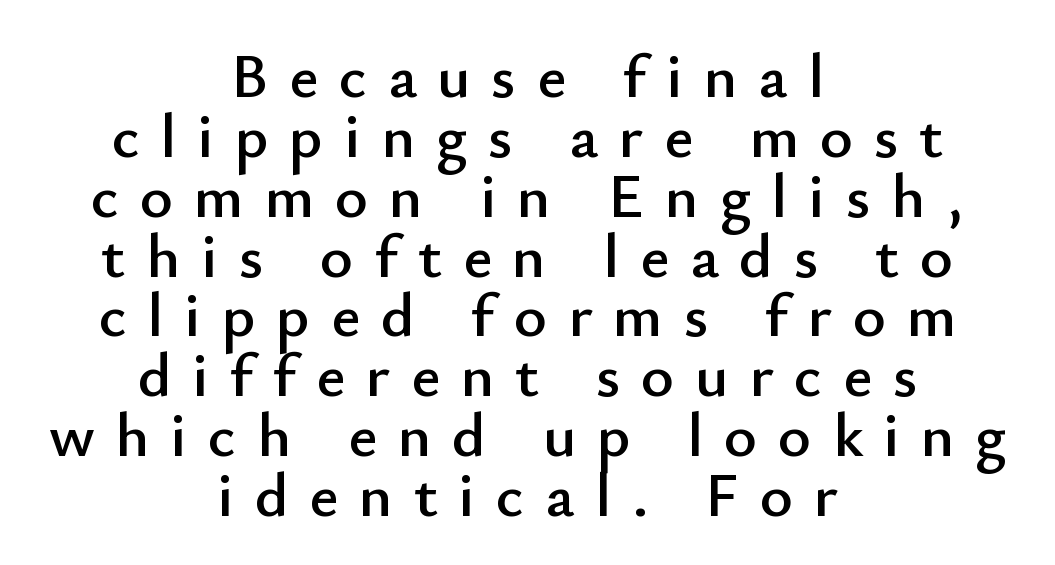
Q: Is the text italic (slanted)? A: No, it is upright.
Q: Is the typeface a serif or a sans-serif typeface? A: Sans-serif.
Q: Is the text underlined? A: No.
Q: How is the paragraph aligned? A: Centered.
Q: Is the spacing between letters normal or unusually wide? A: Unusually wide.
Q: Is the spacing between lines tight, normal or loose? A: Tight.
Q: Width (condensed, normal, or wide)? A: Normal.
Q: Stroke contrast? A: Low.
Q: x-height? A: Small.
Q: Monospaced? A: No.
